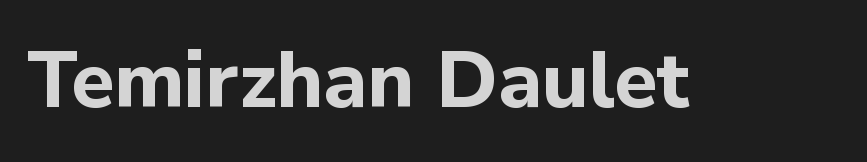
The image shows 79 px bold sans-serif type, upright; set normal letter spacing, not underlined; low stroke contrast and a medium x-height.
